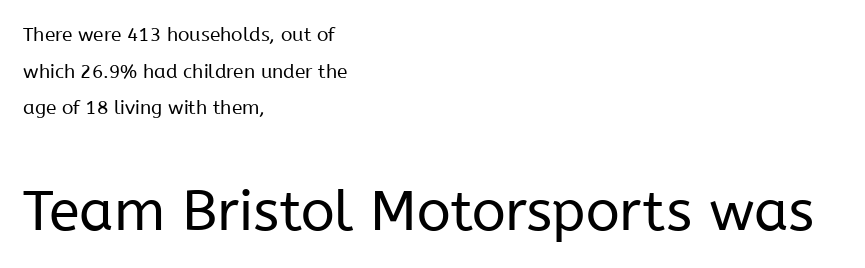
The image shows 56 px regular-weight sans-serif type, upright; set left-aligned, loose line spacing (1.93x), normal letter spacing, not underlined; the second (bottom) block is 2.95x larger; low stroke contrast and a medium x-height.
